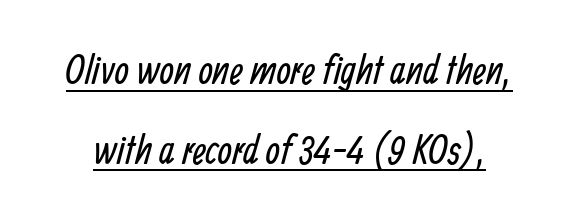
Q: Is the text bold? A: No.
Q: Is the typeface a serif or a sans-serif typeface? A: Sans-serif.
Q: Is the text underlined? A: Yes.
Q: Is the spacing between letters normal or unusually wide? A: Normal.
Q: Is the spacing between lines tight, normal or loose? A: Loose.
Q: Width (condensed, normal, or wide)? A: Condensed.
Q: Stroke contrast? A: Low.
Q: x-height? A: Medium.
Q: Monospaced? A: No.
